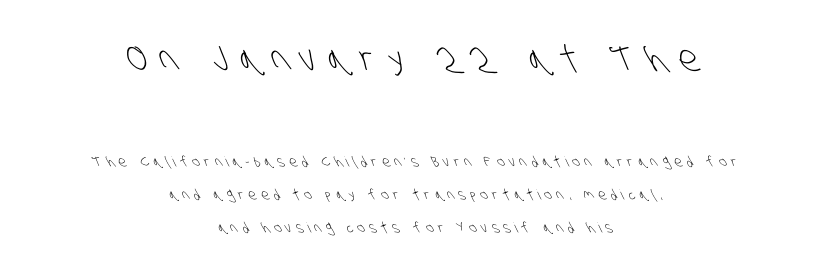
{"serif": "no", "bold": "no", "weight": "light", "width": "condensed", "stroke_contrast": "low", "x_height": "large", "monospaced": "no", "underline": "no", "align": "center", "line_spacing": "loose", "line_spacing_ratio": 2.34, "letter_spacing": "wide", "letter_spacing_em": 0.33, "larger_block": "first", "size_ratio": 2.57, "glyph_px": 36}
